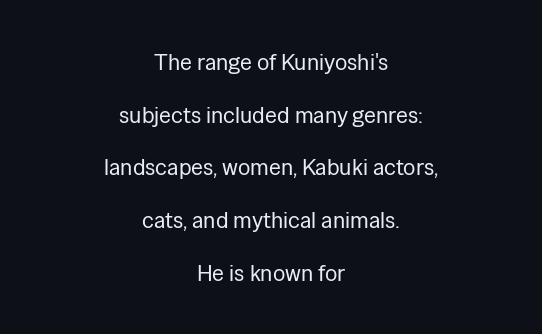
{"italic": "no", "bold": "no", "underline": "no", "align": "center", "line_spacing": "loose", "line_spacing_ratio": 2.29, "letter_spacing": "normal", "letter_spacing_em": 0.0, "glyph_px": 23}
